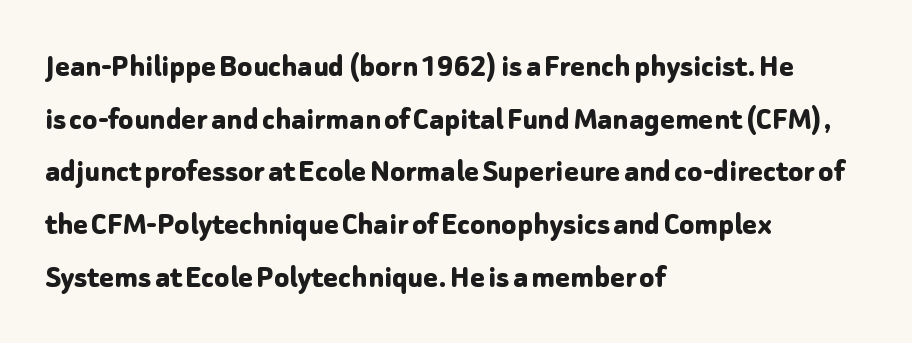
The image shows 34 px bold sans-serif type, upright; set left-aligned, normal line spacing (1.55x), normal letter spacing, not underlined; low stroke contrast and a medium x-height.
